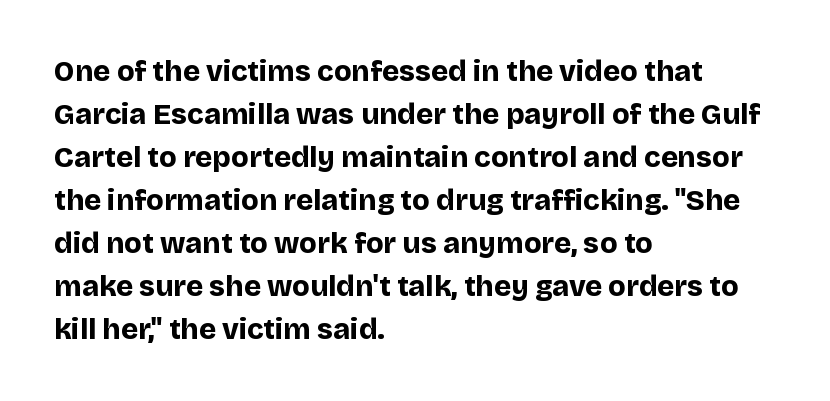
Q: Is the text bold? A: Yes.
Q: Is the text italic (slanted)? A: No, it is upright.
Q: Is the typeface a serif or a sans-serif typeface? A: Sans-serif.
Q: Is the text underlined? A: No.
Q: How is the paragraph aligned? A: Left-aligned.
Q: Is the spacing between letters normal or unusually wide? A: Normal.
Q: Is the spacing between lines tight, normal or loose? A: Normal.
Q: Width (condensed, normal, or wide)? A: Normal.
Q: Stroke contrast? A: Low.
Q: x-height? A: Large.
Q: Monospaced? A: No.
